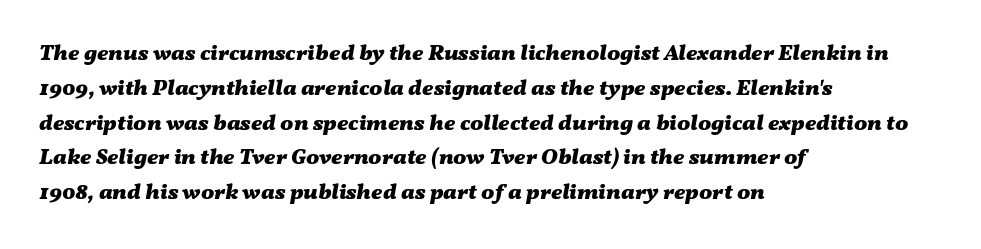
Q: Is the text bold? A: Yes.
Q: Is the text italic (slanted)? A: Yes, it leans right by about 11 degrees.
Q: Is the text underlined? A: No.
Q: How is the paragraph aligned? A: Left-aligned.
Q: Is the spacing between letters normal or unusually wide? A: Normal.
Q: Is the spacing between lines tight, normal or loose? A: Normal.
